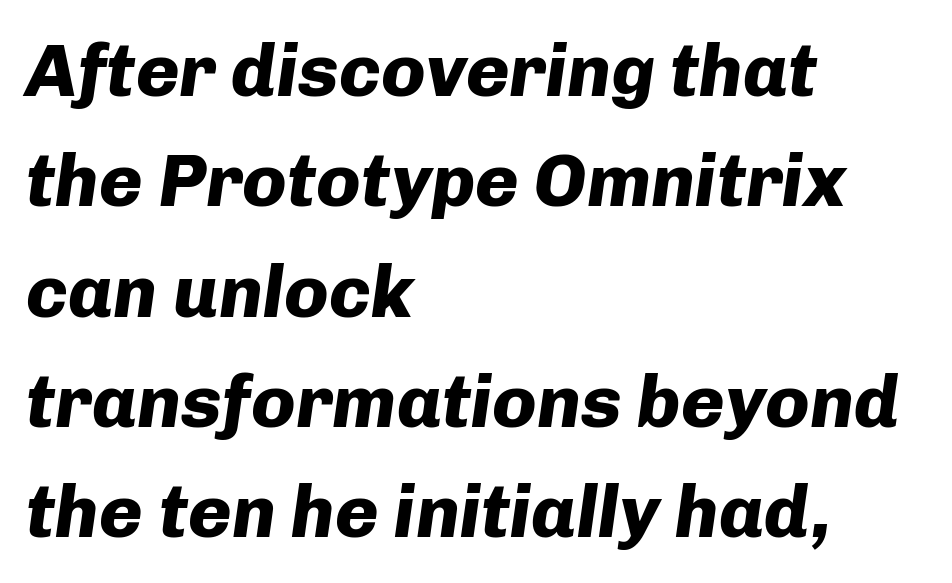
The letters are bold, with thick, heavy strokes. Yep, that's italic — everything's leaning. Rows of type keep a routine distance in the vertical direction. Layout note: lines flush left. Rule under the text: the space is simply empty.
